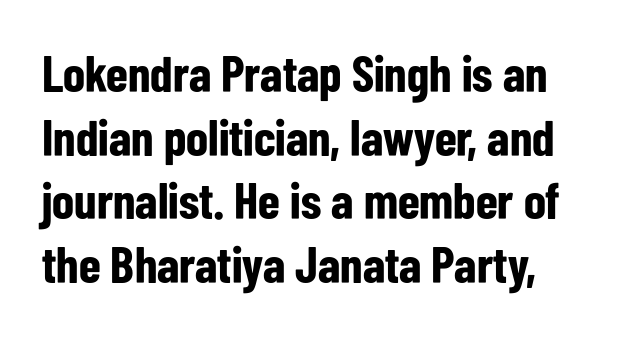
Q: Is the text bold? A: Yes.
Q: Is the text italic (slanted)? A: No, it is upright.
Q: Is the typeface a serif or a sans-serif typeface? A: Sans-serif.
Q: Is the text underlined? A: No.
Q: How is the paragraph aligned? A: Left-aligned.
Q: Is the spacing between letters normal or unusually wide? A: Normal.
Q: Is the spacing between lines tight, normal or loose? A: Normal.
Q: Width (condensed, normal, or wide)? A: Condensed.
Q: Stroke contrast? A: Low.
Q: x-height? A: Medium.
Q: Monospaced? A: No.
